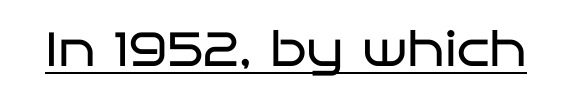
The face used here is a sans, in the tradition of grotesques and geometrics. There is no visible air inserted between adjacent glyphs. Here the designer chose a conventional face with non-uniform glyph widths. Stems and bowls with no extra thickness — not bold. Style check: upright.
